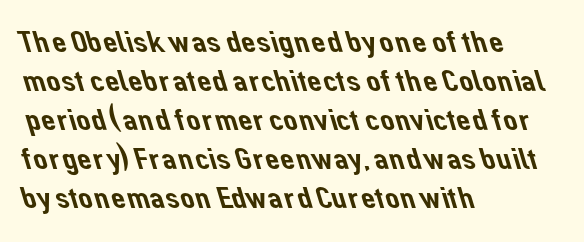
The passage shown is typed in a proportional face where columns would drift. How are the letters spaced? Ordinarily, with no added tracking. Typeset ragged right — the left edge is the straight one. The face used here is a sans, in the tradition of grotesques and geometrics. Lines of text with bare space underneath.
